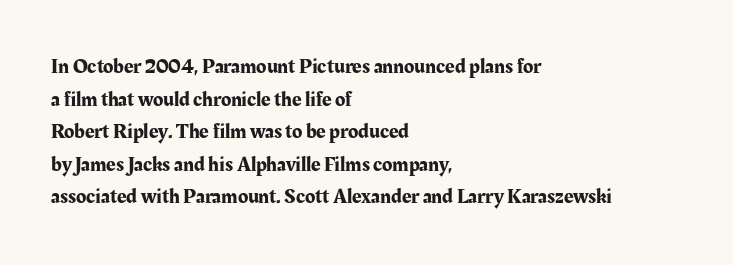
The image shows 21 px text type, upright; set left-aligned, normal line spacing (1.55x), normal letter spacing, not underlined.
